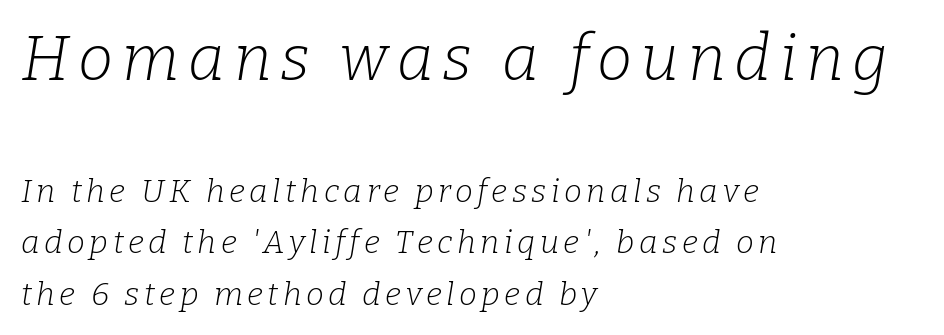
The image shows 63 px light serif type, italic (leaning right); set left-aligned, normal line spacing (1.6x), not underlined; the first (top) block is 1.97x larger; low stroke contrast and a medium x-height.
